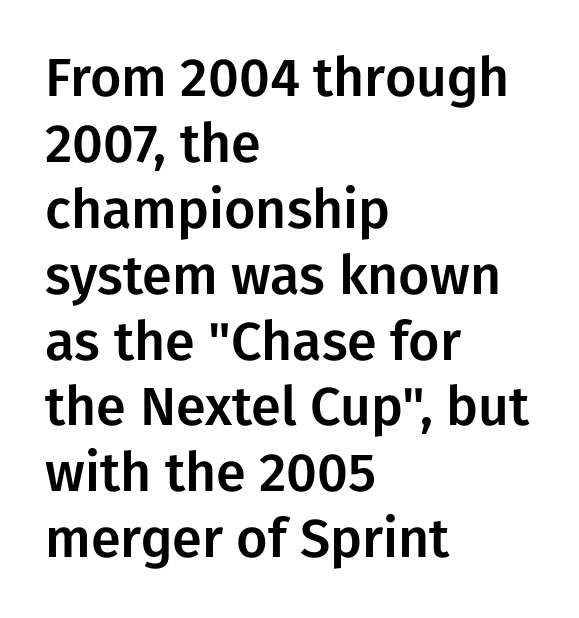
The image shows 54 px sans-serif type, upright; set left-aligned, line spacing 1.22x, normal letter spacing, not underlined; low stroke contrast and a medium x-height.
